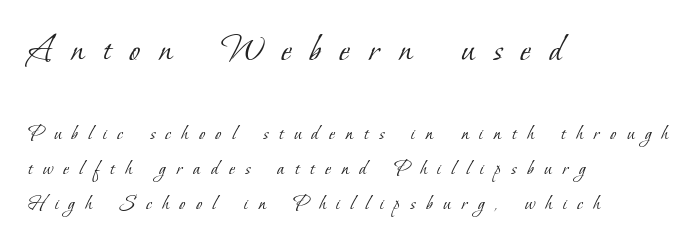
Q: Is the text bold? A: No.
Q: Is the typeface a serif or a sans-serif typeface? A: Serif.
Q: Is the text underlined? A: No.
Q: How is the paragraph aligned? A: Left-aligned.
Q: Is the spacing between letters normal or unusually wide? A: Unusually wide.
Q: Is the spacing between lines tight, normal or loose? A: Normal.
Q: Which block of text is set in a larger size, the first (top) or the second (bottom)? A: The first (top) one.
Q: Width (condensed, normal, or wide)? A: Normal.
Q: Stroke contrast? A: Low.
Q: x-height? A: Small.
Q: Monospaced? A: No.
